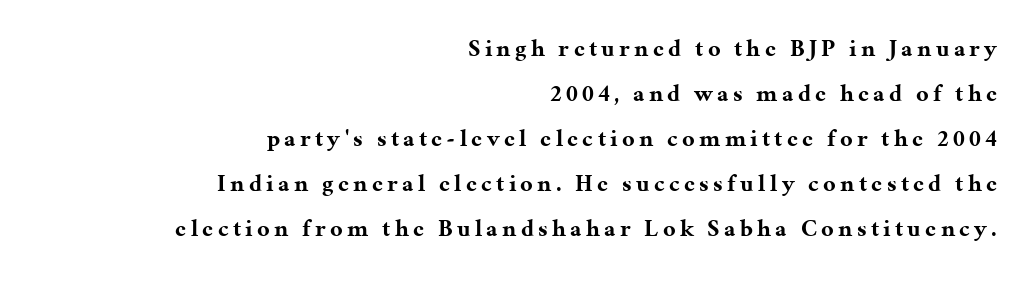
The image shows 24 px bold type, upright; set right-aligned, line spacing 1.88x, not underlined.
